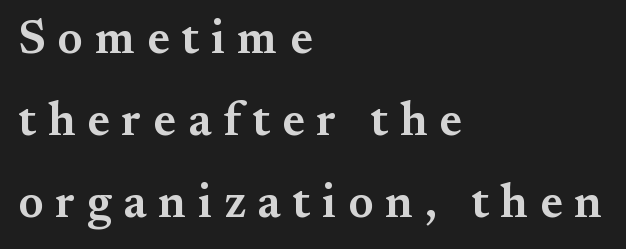
The image shows 47 px semibold serif type, upright; set left-aligned, line spacing 1.75x, unusually wide letter spacing (+0.25 em), not underlined; medium stroke contrast and a small x-height.
